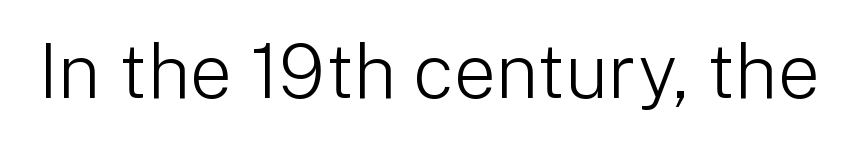
{"serif": "no", "italic": "no", "bold": "no", "weight": "light", "width": "normal", "stroke_contrast": "low", "x_height": "medium", "monospaced": "no", "underline": "no", "letter_spacing": "normal", "letter_spacing_em": 0.0, "glyph_px": 75}
